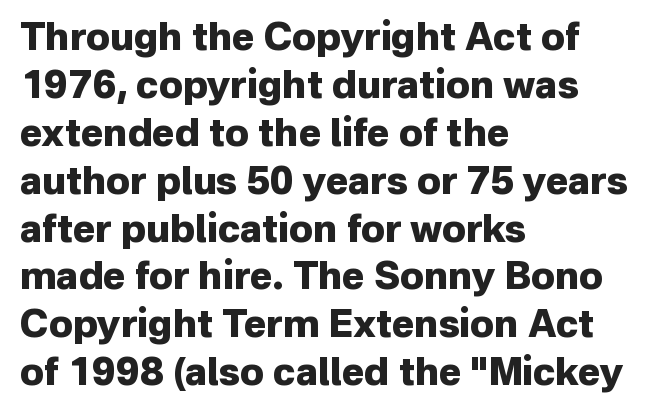
Q: Is the text bold? A: Yes.
Q: Is the text italic (slanted)? A: No, it is upright.
Q: Is the typeface a serif or a sans-serif typeface? A: Sans-serif.
Q: Is the text underlined? A: No.
Q: How is the paragraph aligned? A: Left-aligned.
Q: Is the spacing between letters normal or unusually wide? A: Normal.
Q: Is the spacing between lines tight, normal or loose? A: Normal.
Q: Width (condensed, normal, or wide)? A: Normal.
Q: Stroke contrast? A: Low.
Q: x-height? A: Medium.
Q: Monospaced? A: No.
